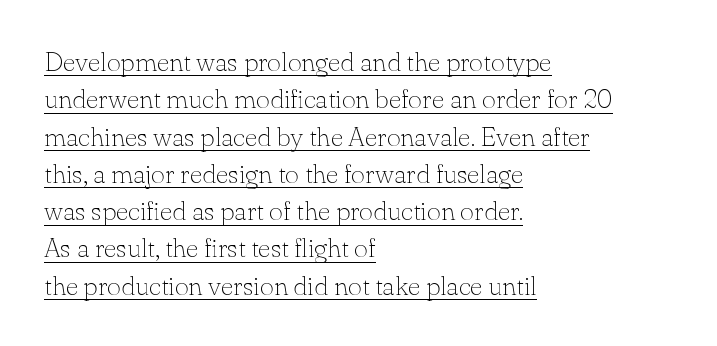
{"italic": "no", "bold": "no", "underline": "yes", "align": "left", "line_spacing": "normal", "line_spacing_ratio": 1.38, "letter_spacing": "normal", "letter_spacing_em": 0.0, "glyph_px": 27}
